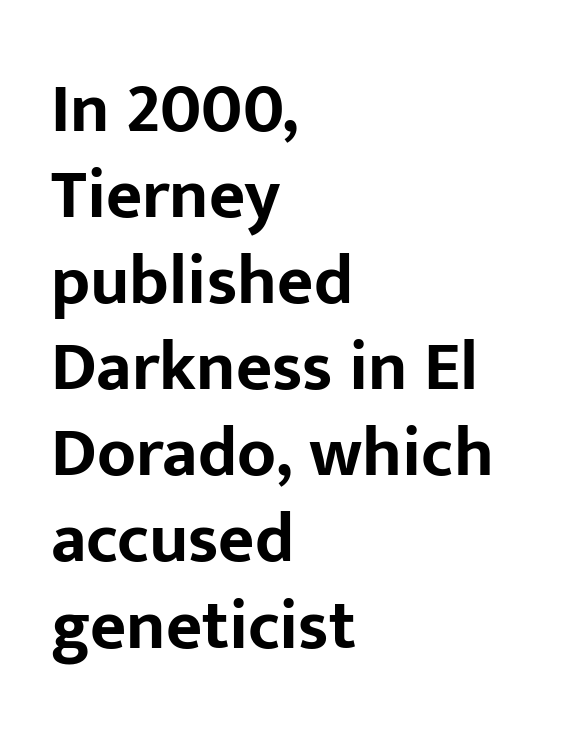
The image shows 70 px bold sans-serif type, upright; set left-aligned, line spacing 1.23x, normal letter spacing, not underlined; low stroke contrast and a medium x-height.
